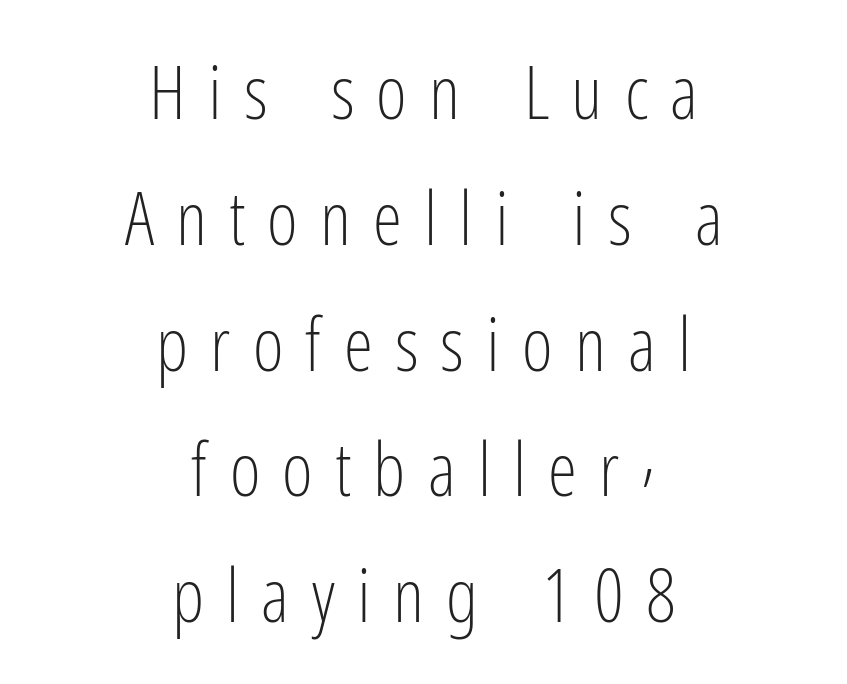
The image shows 74 px light, condensed sans-serif type, upright; set centered, normal line spacing (1.7x), unusually wide letter spacing (+0.3 em), not underlined; low stroke contrast and a medium x-height.
